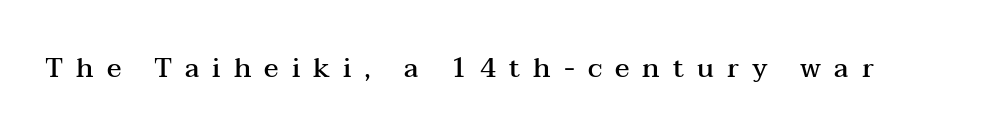
The image shows 27 px text type, upright; set unusually wide letter spacing (+0.48 em), not underlined.
